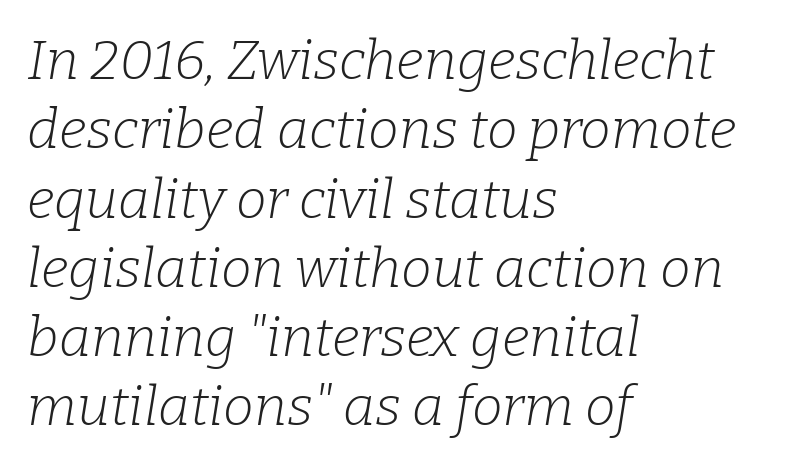
The image shows 55 px light serif type, italic (leaning right); set left-aligned, normal line spacing (1.26x), normal letter spacing, not underlined; low stroke contrast and a medium x-height.
